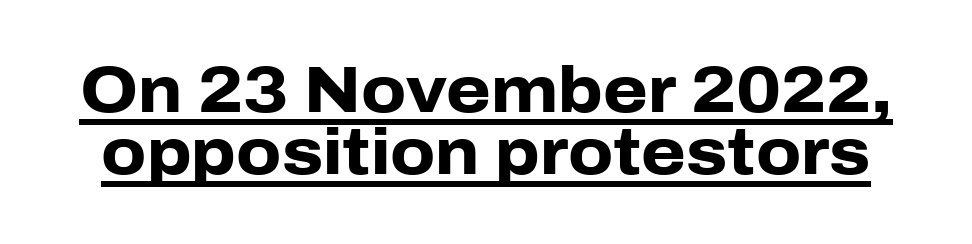
Nope, no serifs anywhere on these letters. Notice how thick the strokes are: this is what a full bold looks like. Tracking here is standard; glyphs follow each other at the usual distance. A typographer would call this underscored text. This sample trades vertical openness for compactness between lines. Varying glyph widths throughout — classic text-font behaviour.
